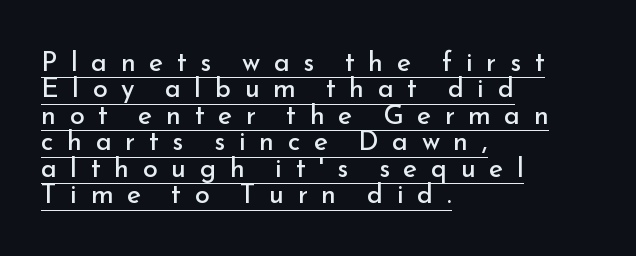
Each stroke keeps to a modest, everyday thickness or less. Each new line begins almost immediately beneath the previous one. Casual observation: everything's shoved over to the left. These lines have a slow, spaced-out rhythm from letter to letter. The lettering holds an erect, upright posture throughout. The glyphs are accompanied by a horizontal stroke just below them.
